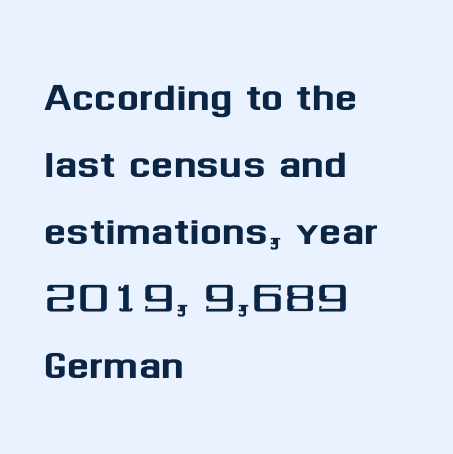
The image shows 52 px sans-serif type, upright; set left-aligned, normal line spacing (1.29x), normal letter spacing, not underlined; medium stroke contrast and a medium x-height.
